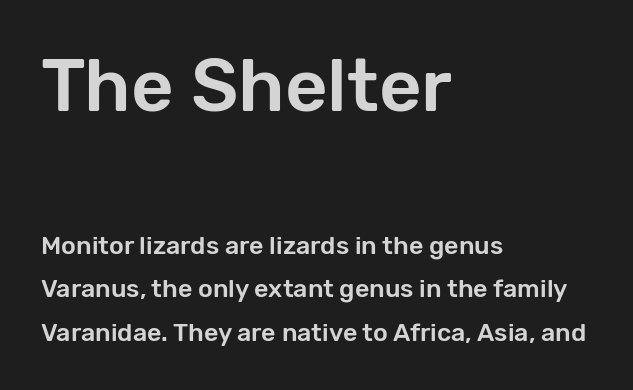
The space directly below the letters is spotless. If you drew a ruler down the left edge, every line would touch it. This rendering employs a face without finishing strokes, i.e., a sans-serif. Observe the ordinary spacing: letters are neighbours, not strangers. Which of the two is more prominent by size? The first, at the top. The letters advance in unequal steps, a hallmark of proportional type.
